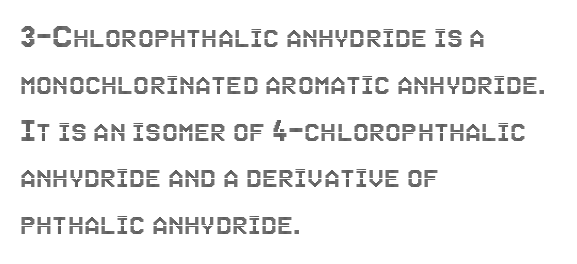
The image shows 36 px condensed type, upright; set left-aligned, normal line spacing (1.3x), normal letter spacing, not underlined; a large x-height.
